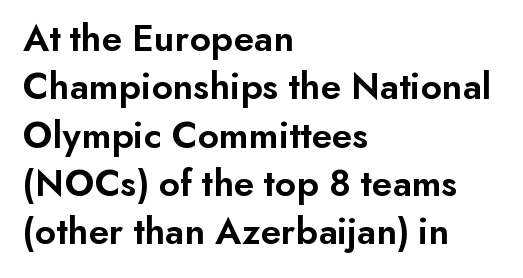
The image shows 39 px semibold sans-serif type, upright; set left-aligned, line spacing 1.24x, normal letter spacing, not underlined; low stroke contrast and a small x-height.
